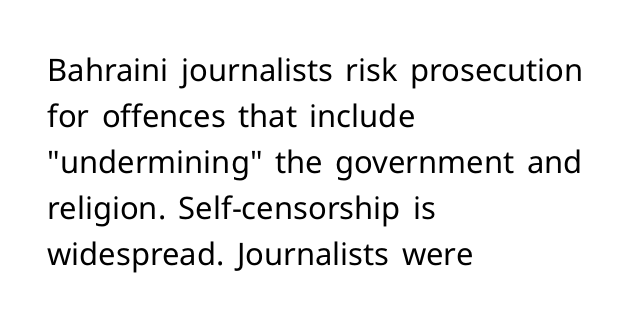
The image shows 31 px regular-weight sans-serif type, upright; set left-aligned, normal line spacing (1.48x), normal letter spacing, not underlined; low stroke contrast and a medium x-height.
